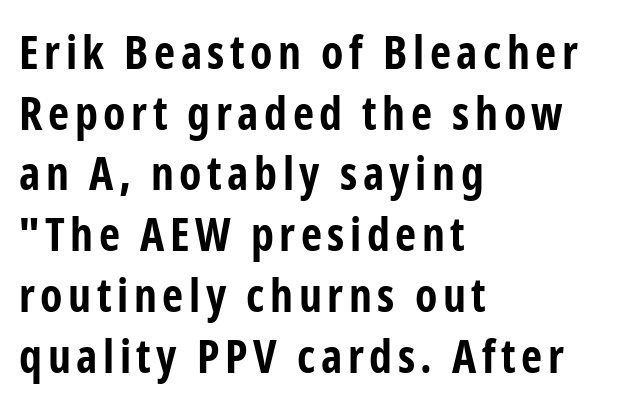
Q: Is the text bold? A: Yes.
Q: Is the text italic (slanted)? A: No, it is upright.
Q: Is the typeface a serif or a sans-serif typeface? A: Sans-serif.
Q: Is the text underlined? A: No.
Q: How is the paragraph aligned? A: Left-aligned.
Q: Is the spacing between lines tight, normal or loose? A: Normal.
Q: Width (condensed, normal, or wide)? A: Condensed.
Q: Stroke contrast? A: Low.
Q: x-height? A: Medium.
Q: Monospaced? A: No.
